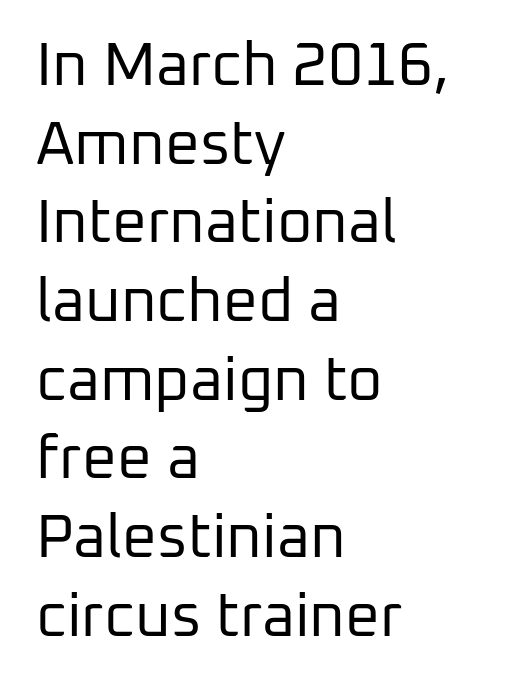
Q: Is the text bold? A: No.
Q: Is the text italic (slanted)? A: No, it is upright.
Q: Is the typeface a serif or a sans-serif typeface? A: Sans-serif.
Q: Is the text underlined? A: No.
Q: How is the paragraph aligned? A: Left-aligned.
Q: Is the spacing between letters normal or unusually wide? A: Normal.
Q: Is the spacing between lines tight, normal or loose? A: Normal.
Q: Width (condensed, normal, or wide)? A: Normal.
Q: Stroke contrast? A: Low.
Q: x-height? A: Medium.
Q: Monospaced? A: No.
